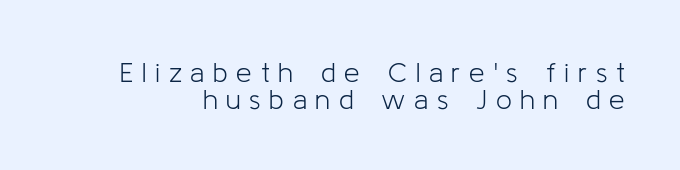
{"serif": "no", "italic": "no", "bold": "no", "weight": "light", "width": "normal", "stroke_contrast": "low", "x_height": "medium", "monospaced": "no", "underline": "no", "line_spacing": "tight", "line_spacing_ratio": 0.96, "letter_spacing": "wide", "letter_spacing_em": 0.31, "glyph_px": 28}
